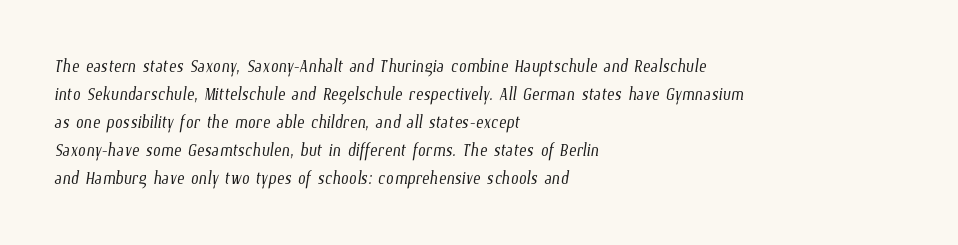
{"bold": "no", "underline": "no", "align": "left", "line_spacing_ratio": 1.22, "letter_spacing": "normal", "letter_spacing_em": 0.0, "glyph_px": 23}
